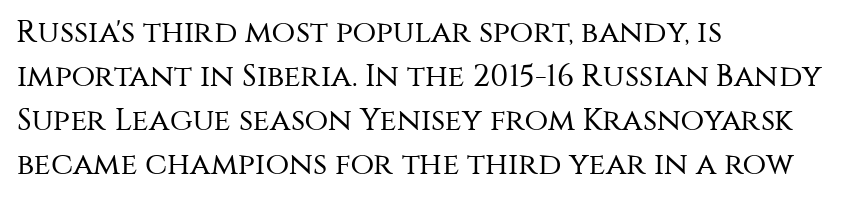
{"serif": "no", "italic": "no", "bold": "no", "weight": "regular", "width": "normal", "stroke_contrast": "medium", "x_height": "large", "monospaced": "no", "underline": "no", "align": "left", "line_spacing": "normal", "line_spacing_ratio": 1.42, "letter_spacing": "normal", "letter_spacing_em": 0.0, "glyph_px": 31}
